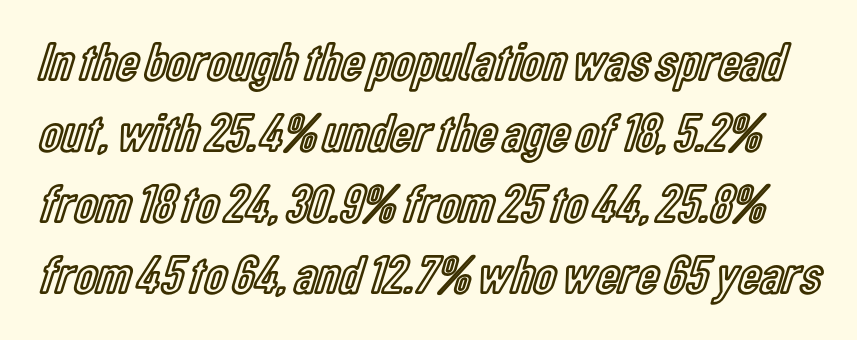
Q: Is the text italic (slanted)? A: Yes.
Q: Is the text underlined? A: No.
Q: Is the spacing between letters normal or unusually wide? A: Normal.
Q: Is the spacing between lines tight, normal or loose? A: Normal.
Q: Width (condensed, normal, or wide)? A: Condensed.
Q: x-height? A: Medium.
Q: Monospaced? A: No.
